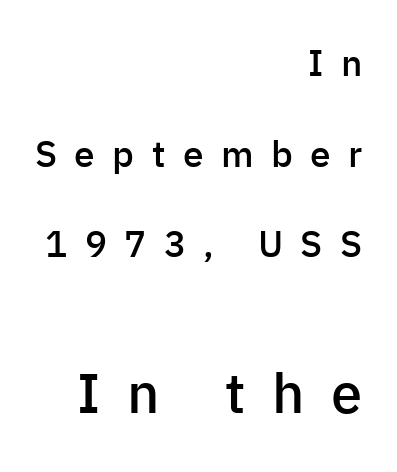
{"serif": "no", "italic": "no", "bold": "semi", "weight": "semibold", "width": "normal", "stroke_contrast": "low", "x_height": "medium", "monospaced": "no", "underline": "no", "align": "right", "line_spacing": "loose", "line_spacing_ratio": 2.45, "letter_spacing": "wide", "letter_spacing_em": 0.47, "larger_block": "second", "size_ratio": 1.51, "glyph_px": 56}
